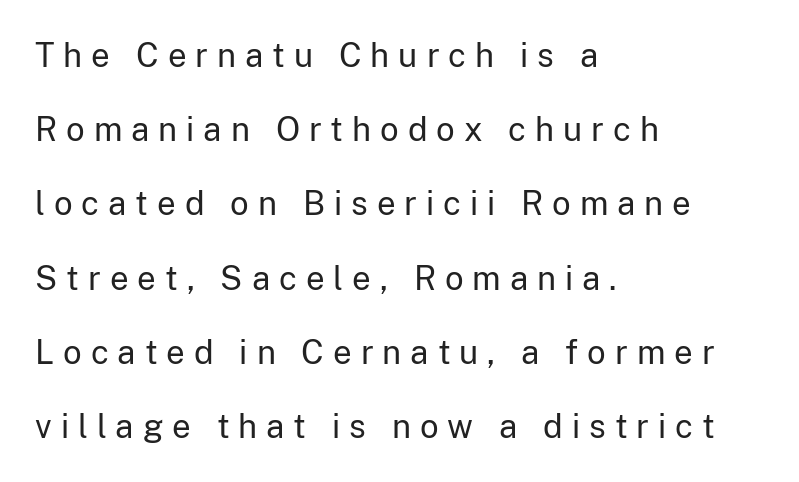
Q: Is the text bold? A: No.
Q: Is the text italic (slanted)? A: No, it is upright.
Q: Is the typeface a serif or a sans-serif typeface? A: Sans-serif.
Q: Is the text underlined? A: No.
Q: How is the paragraph aligned? A: Left-aligned.
Q: Is the spacing between letters normal or unusually wide? A: Unusually wide.
Q: Is the spacing between lines tight, normal or loose? A: Loose.
Q: Width (condensed, normal, or wide)? A: Normal.
Q: Stroke contrast? A: Low.
Q: x-height? A: Medium.
Q: Monospaced? A: No.
